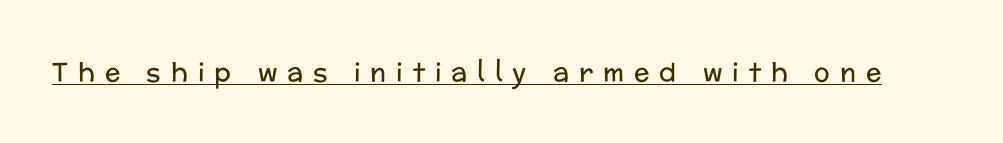
The passage shown has open, widely tracked lettering throughout. Heaviness? Minimal to ordinary, like unemphasized prose. You can see a thin bar hugging the bottom of the glyphs. Is there any slant? The stems are plumb.
